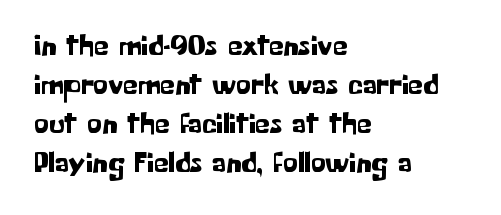
Line spacing here is normal. Words appear dense and cohesive because spacing is normal. Horizontal alignment here is leftward, the default for most running prose. Italic? Not at all — the glyphs are vertical. Classification — sans serif.
